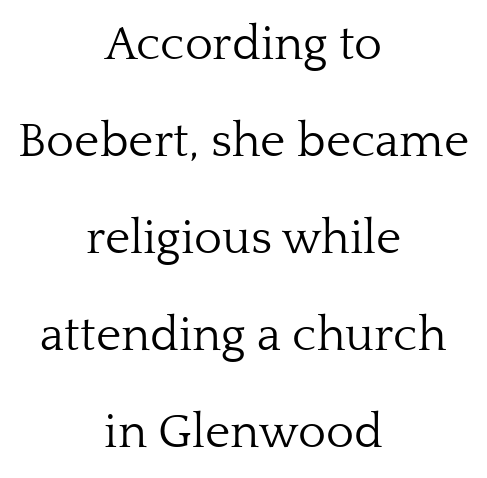
Q: Is the text bold? A: No.
Q: Is the text italic (slanted)? A: No, it is upright.
Q: Is the typeface a serif or a sans-serif typeface? A: Serif.
Q: Is the text underlined? A: No.
Q: How is the paragraph aligned? A: Centered.
Q: Is the spacing between letters normal or unusually wide? A: Normal.
Q: Is the spacing between lines tight, normal or loose? A: Loose.
Q: Width (condensed, normal, or wide)? A: Normal.
Q: Stroke contrast? A: Low.
Q: x-height? A: Medium.
Q: Monospaced? A: No.
